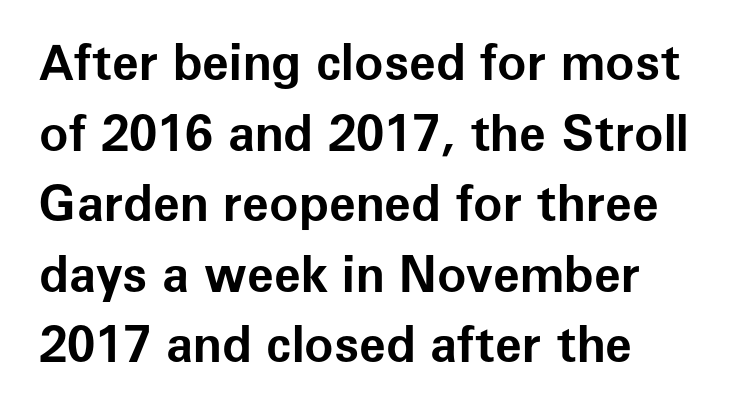
{"serif": "no", "italic": "no", "bold": "yes", "weight": "bold", "width": "normal", "stroke_contrast": "low", "x_height": "medium", "monospaced": "no", "underline": "no", "align": "left", "line_spacing": "normal", "line_spacing_ratio": 1.44, "letter_spacing": "normal", "letter_spacing_em": 0.0, "glyph_px": 49}
